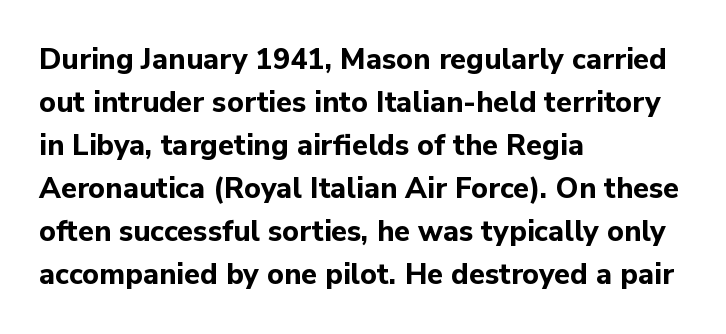
{"serif": "no", "italic": "no", "bold": "yes", "weight": "bold", "width": "normal", "stroke_contrast": "low", "x_height": "medium", "monospaced": "no", "underline": "no", "align": "left", "line_spacing": "normal", "line_spacing_ratio": 1.48, "letter_spacing": "normal", "letter_spacing_em": 0.0, "glyph_px": 29}
